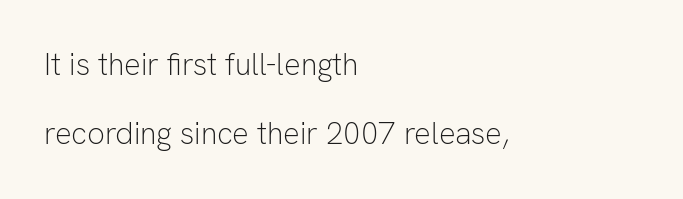
Anything drawn beneath the words? Only blank space. Is this a fixed-width face? No — the glyphs have proportional, varying widths. The passage shown is not bold in any degree. Serif or sans? Sans — the stroke terminals are bare.
